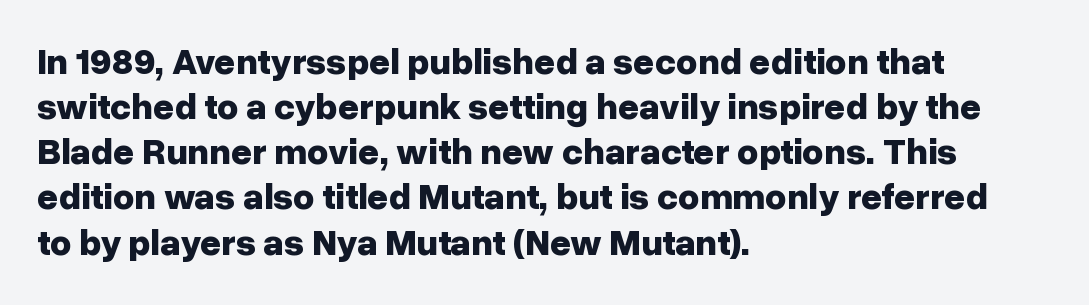
{"serif": "no", "italic": "no", "bold": "yes", "weight": "bold", "width": "normal", "stroke_contrast": "low", "x_height": "medium", "monospaced": "no", "underline": "no", "align": "left", "line_spacing_ratio": 1.22, "letter_spacing": "normal", "letter_spacing_em": 0.0, "glyph_px": 37}
